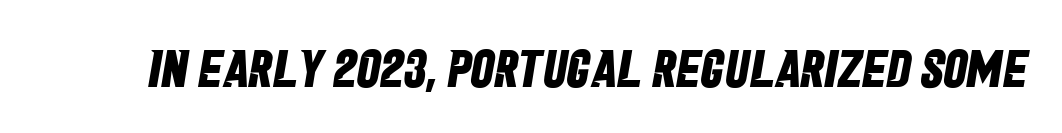
{"serif": "no", "bold": "yes", "weight": "bold", "width": "condensed", "stroke_contrast": "low", "x_height": "large", "monospaced": "no", "underline": "no", "letter_spacing": "normal", "letter_spacing_em": 0.0, "glyph_px": 53}
